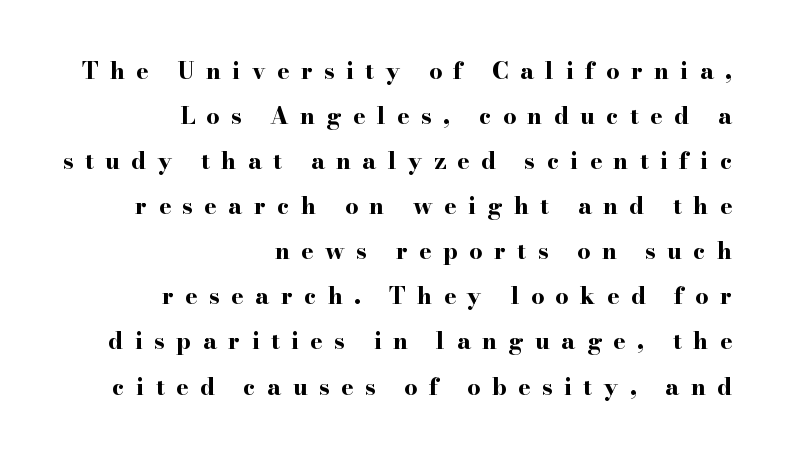
Nope, not italic — everything's standing straight. Leftover space on each line is placed entirely before the opening word. Summary of vertical rhythm: relaxed, with wide interline spacing. The zone under the glyphs is completely vacant. Summary of weight: heavy, a full bold. This sample uses expanded letter spacing, leaving extra air between glyphs.
